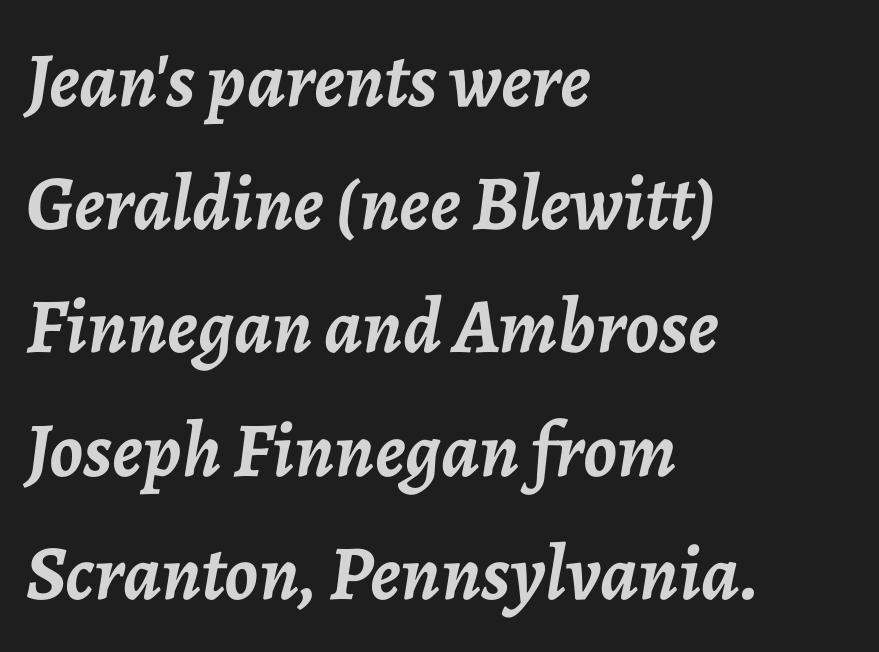
The image shows 78 px semibold type, italic (leaning right); set left-aligned, normal line spacing (1.58x), normal letter spacing, not underlined; low stroke contrast and a medium x-height.
